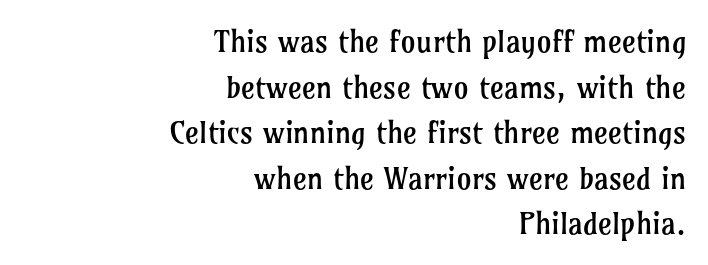
The image shows 30 px regular-weight serif type, upright; set right-aligned, normal line spacing (1.52x), normal letter spacing, not underlined; low stroke contrast and a medium x-height.
